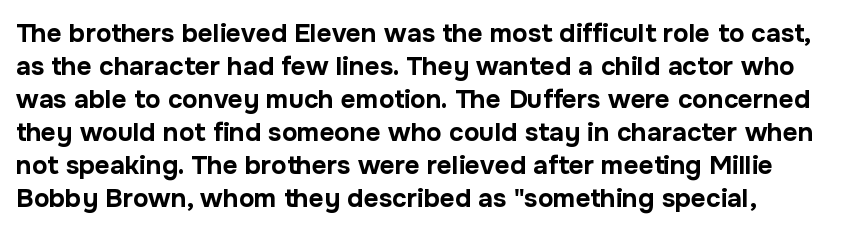
{"italic": "no", "bold": "yes", "underline": "no", "align": "left", "line_spacing": "normal", "line_spacing_ratio": 1.27, "letter_spacing": "normal", "letter_spacing_em": 0.0, "glyph_px": 26}
